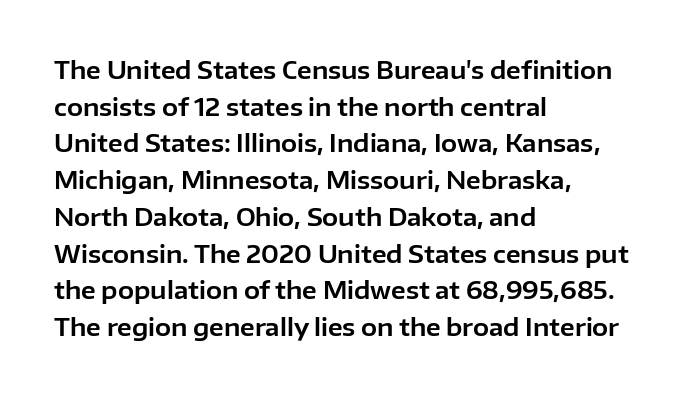
Unlike italic type, these characters show no tilt at all. Glyph-to-glyph distance matches everyday printed text. The line-height multiplier appears to be the usual default. The rag falls on the right side of this text block.
